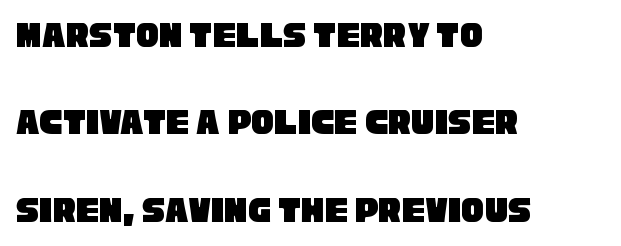
The gap between lines stays unmarked. Line starts are locked; line ends wander. Looks like regular typesetting: each glyph gets only the width it needs. Note: no serifs on the glyphs.
